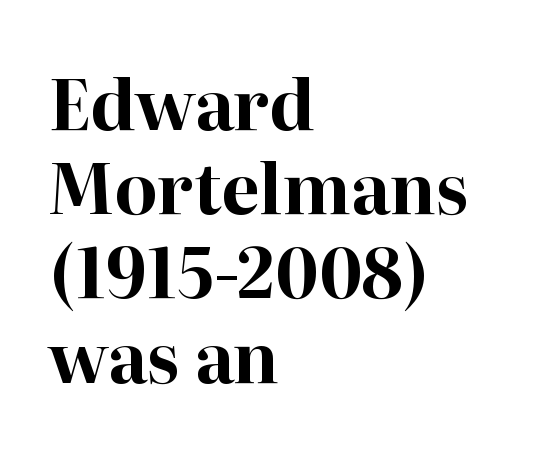
Does the weight exceed regular? Yes, all the way to bold. Does the copy run flush right? No — it runs flush left. The face used here is proportionally spaced, like ordinary book or web type. Descenders hang freely into open space.
